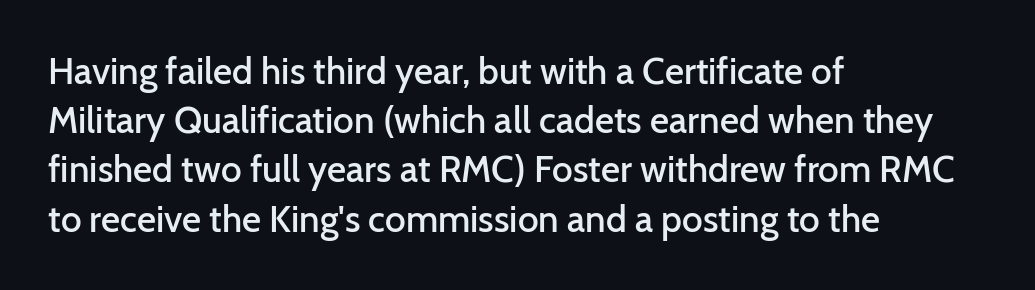
Q: Is the text bold? A: Semi-bold.
Q: Is the text italic (slanted)? A: No, it is upright.
Q: Is the typeface a serif or a sans-serif typeface? A: Sans-serif.
Q: Is the text underlined? A: No.
Q: How is the paragraph aligned? A: Left-aligned.
Q: Is the spacing between letters normal or unusually wide? A: Normal.
Q: Is the spacing between lines tight, normal or loose? A: Normal.
Q: Width (condensed, normal, or wide)? A: Normal.
Q: Stroke contrast? A: Low.
Q: x-height? A: Medium.
Q: Monospaced? A: No.
